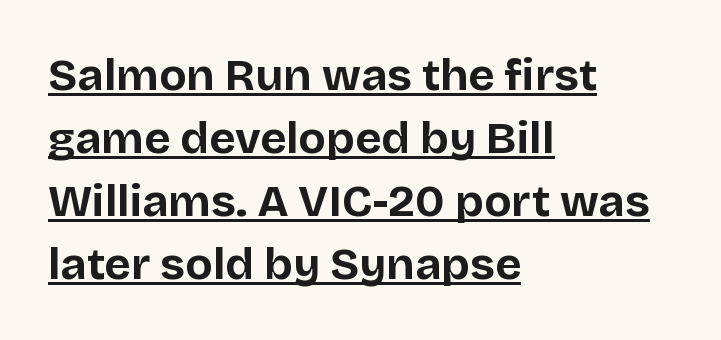
Q: Is the text bold? A: Yes.
Q: Is the text italic (slanted)? A: No, it is upright.
Q: Is the typeface a serif or a sans-serif typeface? A: Sans-serif.
Q: Is the text underlined? A: Yes.
Q: How is the paragraph aligned? A: Left-aligned.
Q: Is the spacing between letters normal or unusually wide? A: Normal.
Q: Is the spacing between lines tight, normal or loose? A: Normal.
Q: Width (condensed, normal, or wide)? A: Normal.
Q: Stroke contrast? A: Low.
Q: x-height? A: Large.
Q: Monospaced? A: No.
